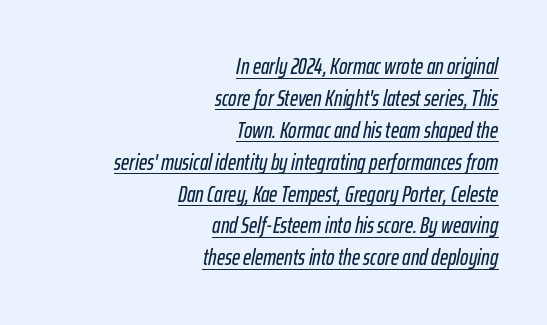
{"italic": "yes", "lean": "right", "slant_degrees": 12, "underline": "yes", "align": "right", "line_spacing": "normal", "line_spacing_ratio": 1.45, "letter_spacing": "normal", "letter_spacing_em": 0.0, "glyph_px": 22}
